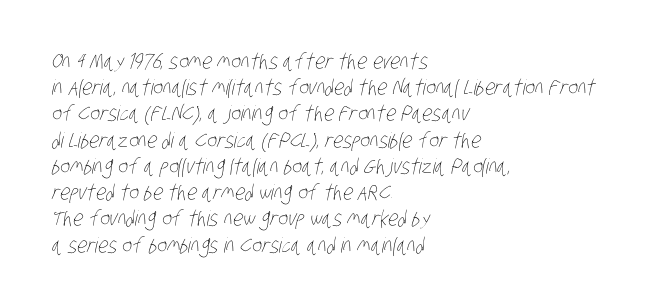
{"bold": "no", "underline": "no", "align": "left", "line_spacing": "normal", "line_spacing_ratio": 1.25, "letter_spacing": "normal", "letter_spacing_em": 0.0, "glyph_px": 21}
